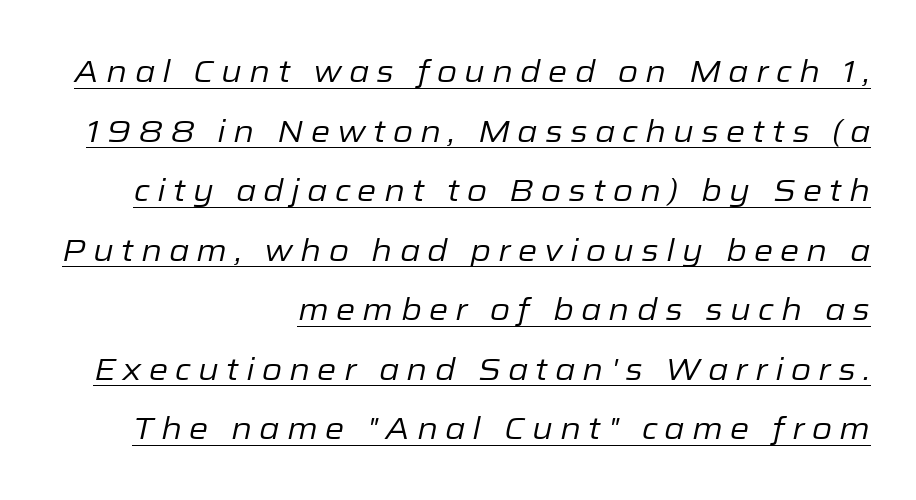
{"italic": "yes", "lean": "right", "slant_degrees": 12, "bold": "no", "weight": "regular", "width": "normal", "stroke_contrast": "low", "x_height": "medium", "monospaced": "no", "underline": "yes", "align": "right", "line_spacing": "loose", "line_spacing_ratio": 1.92, "letter_spacing": "wide", "letter_spacing_em": 0.23, "glyph_px": 31}
